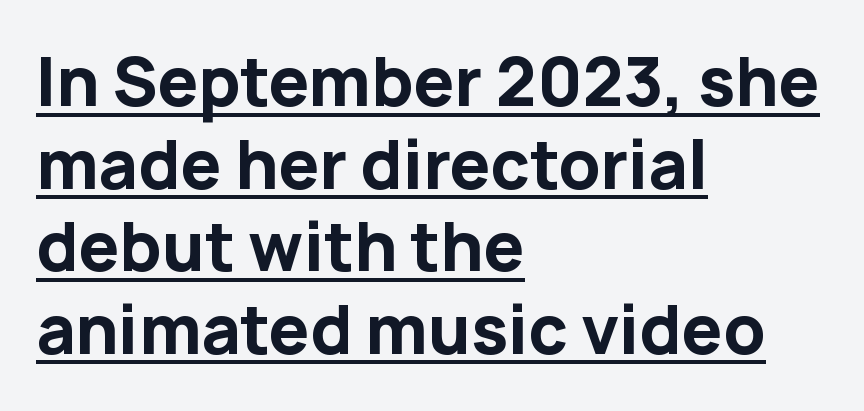
The image shows 65 px bold sans-serif type, upright; set left-aligned, normal line spacing (1.27x), normal letter spacing, underlined; low stroke contrast and a medium x-height.
